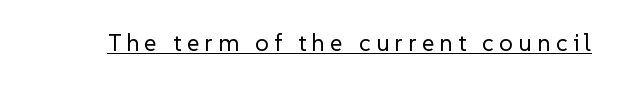
Q: Is the text bold? A: No.
Q: Is the text italic (slanted)? A: No, it is upright.
Q: Is the text underlined? A: Yes.
Q: Is the spacing between letters normal or unusually wide? A: Unusually wide.
